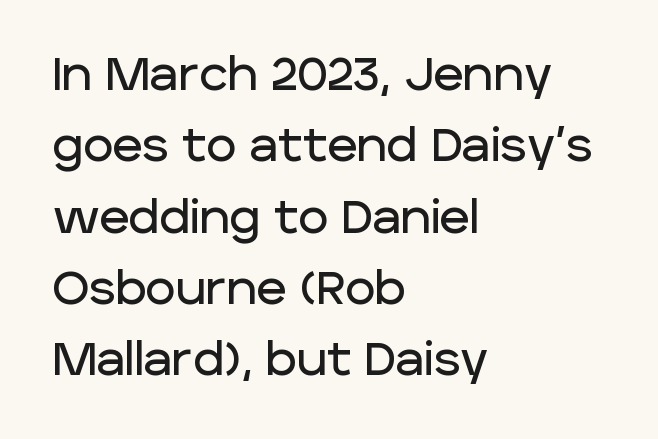
{"serif": "no", "italic": "no", "width": "normal", "stroke_contrast": "low", "x_height": "large", "monospaced": "no", "underline": "no", "align": "left", "line_spacing": "normal", "line_spacing_ratio": 1.55, "letter_spacing": "normal", "letter_spacing_em": 0.0, "glyph_px": 46}
